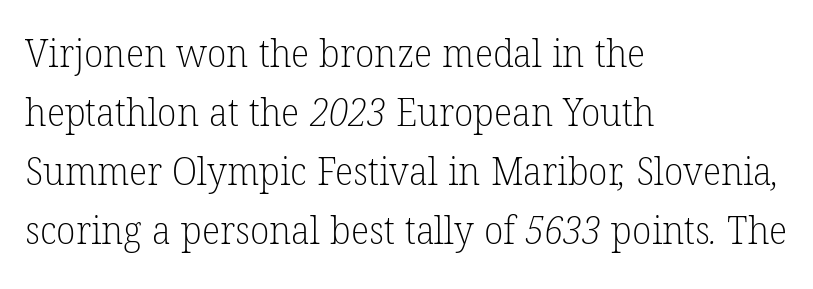
The image shows 39 px light serif type; set left-aligned, normal line spacing (1.51x), normal letter spacing, not underlined; low stroke contrast and a medium x-height.
